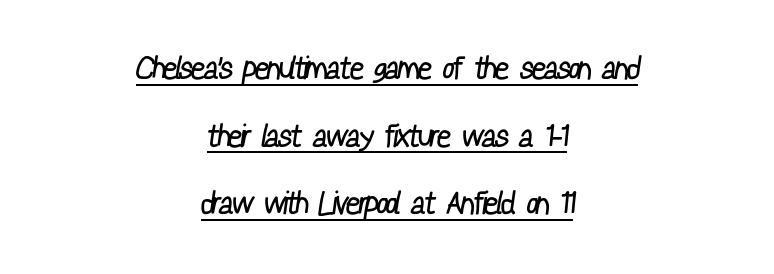
Q: Is the text bold? A: No.
Q: Is the typeface a serif or a sans-serif typeface? A: Sans-serif.
Q: Is the text underlined? A: Yes.
Q: How is the paragraph aligned? A: Centered.
Q: Is the spacing between letters normal or unusually wide? A: Normal.
Q: Is the spacing between lines tight, normal or loose? A: Loose.
Q: Width (condensed, normal, or wide)? A: Condensed.
Q: Stroke contrast? A: Low.
Q: x-height? A: Medium.
Q: Monospaced? A: No.
